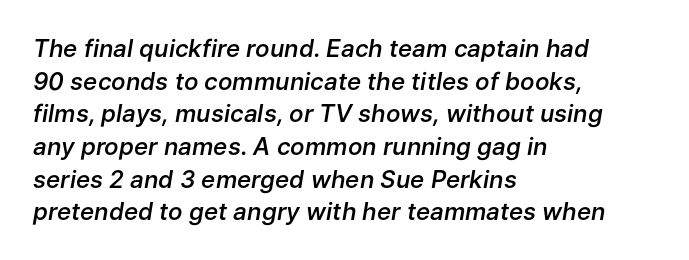
Each new line begins a customary step beneath the previous one. Look at the stroke-to-counter ratio: somewhat heavy, a semibold. Type without underlining. Posture: slanted. Observe the ordinary spacing: letters are neighbours, not strangers. The passage is arranged the way most books set body copy — flush left.
